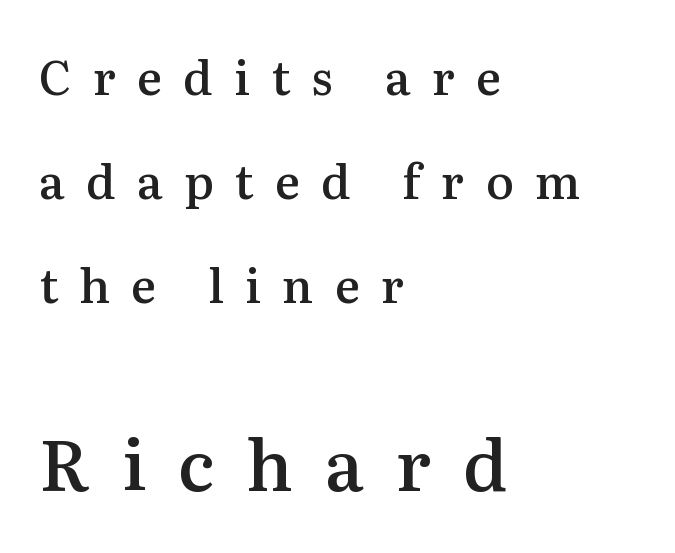
Q: Is the text bold? A: Semi-bold.
Q: Is the text italic (slanted)? A: No, it is upright.
Q: Is the typeface a serif or a sans-serif typeface? A: Serif.
Q: Is the text underlined? A: No.
Q: How is the paragraph aligned? A: Left-aligned.
Q: Is the spacing between letters normal or unusually wide? A: Unusually wide.
Q: Is the spacing between lines tight, normal or loose? A: Loose.
Q: Which block of text is set in a larger size, the first (top) or the second (bottom)? A: The second (bottom) one.
Q: Width (condensed, normal, or wide)? A: Normal.
Q: Stroke contrast? A: Medium.
Q: x-height? A: Medium.
Q: Monospaced? A: No.
